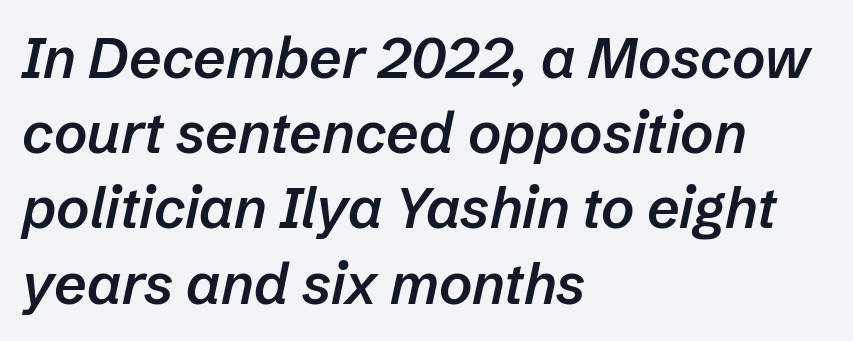
The image shows 57 px semibold type, italic (leaning right); set left-aligned, normal line spacing (1.32x), normal letter spacing, not underlined; low stroke contrast and a medium x-height.
